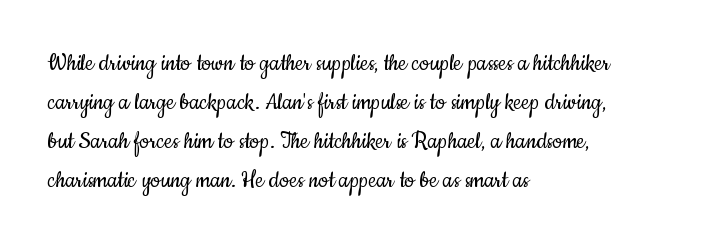
Q: Is the text bold? A: No.
Q: Is the text italic (slanted)? A: Yes.
Q: Is the text underlined? A: No.
Q: How is the paragraph aligned? A: Left-aligned.
Q: Is the spacing between letters normal or unusually wide? A: Normal.
Q: Is the spacing between lines tight, normal or loose? A: Normal.
